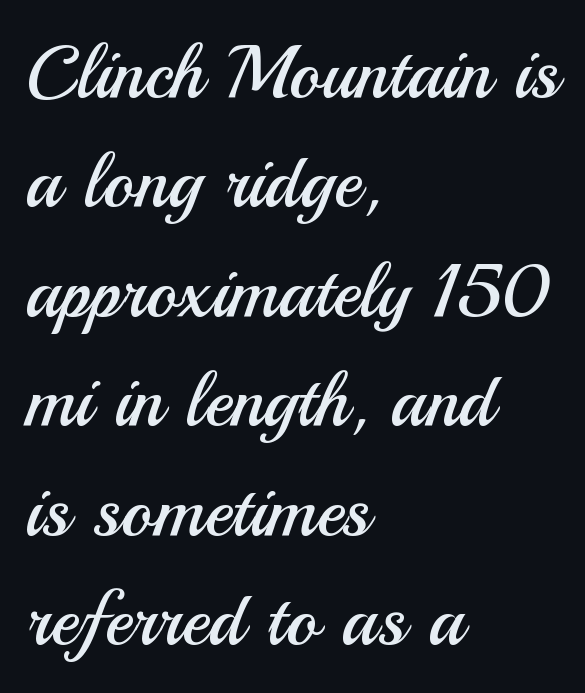
The passage shown is typeset with a sans-serif family. The lines are quadded left. Looks like regular typesetting: each glyph gets only the width it needs. Honestly, the letter spacing is just normal — you wouldn't notice it. Stroke thickness stays within the range of a standard reading face or lighter.
